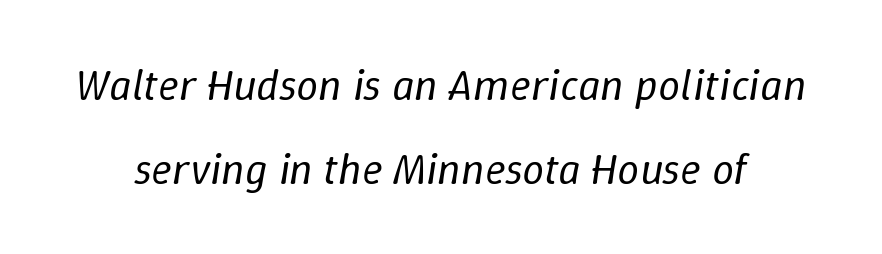
Q: Is the text bold? A: No.
Q: Is the text italic (slanted)? A: Yes, it leans right by about 9 degrees.
Q: Is the text underlined? A: No.
Q: Is the spacing between letters normal or unusually wide? A: Normal.
Q: Is the spacing between lines tight, normal or loose? A: Loose.
Q: Width (condensed, normal, or wide)? A: Normal.
Q: Stroke contrast? A: Low.
Q: x-height? A: Medium.
Q: Monospaced? A: No.
